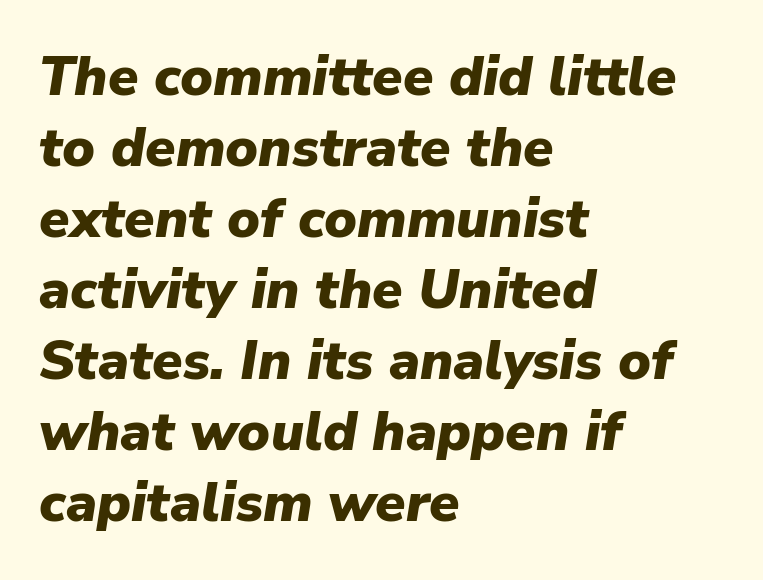
{"italic": "yes", "lean": "right", "slant_degrees": 9, "bold": "yes", "weight": "heavy", "width": "normal", "stroke_contrast": "low", "x_height": "medium", "monospaced": "no", "underline": "no", "align": "left", "line_spacing": "normal", "line_spacing_ratio": 1.29, "letter_spacing": "normal", "letter_spacing_em": 0.0, "glyph_px": 55}
